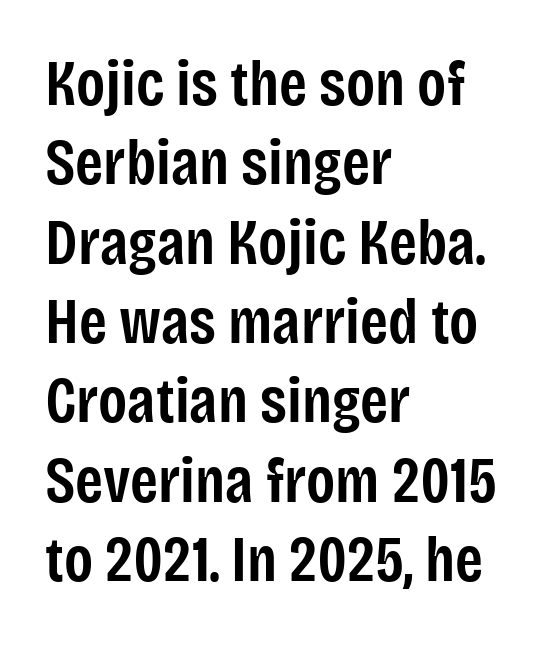
The image shows 64 px semibold, condensed sans-serif type, upright; set left-aligned, line spacing 1.24x, normal letter spacing, not underlined; low stroke contrast and a large x-height.
